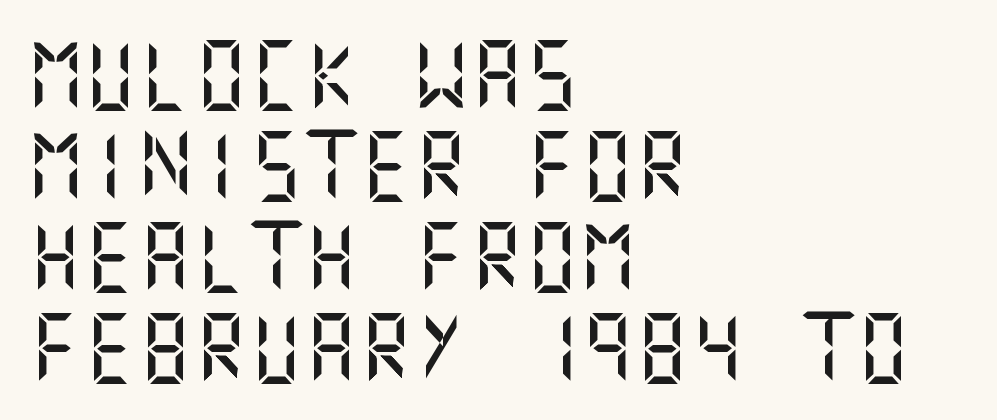
Q: Is the text italic (slanted)? A: No, it is upright.
Q: Is the typeface a serif or a sans-serif typeface? A: Sans-serif.
Q: Is the text underlined? A: No.
Q: How is the paragraph aligned? A: Left-aligned.
Q: Is the spacing between letters normal or unusually wide? A: Normal.
Q: Is the spacing between lines tight, normal or loose? A: Normal.
Q: Width (condensed, normal, or wide)? A: Normal.
Q: Stroke contrast? A: Medium.
Q: x-height? A: Large.
